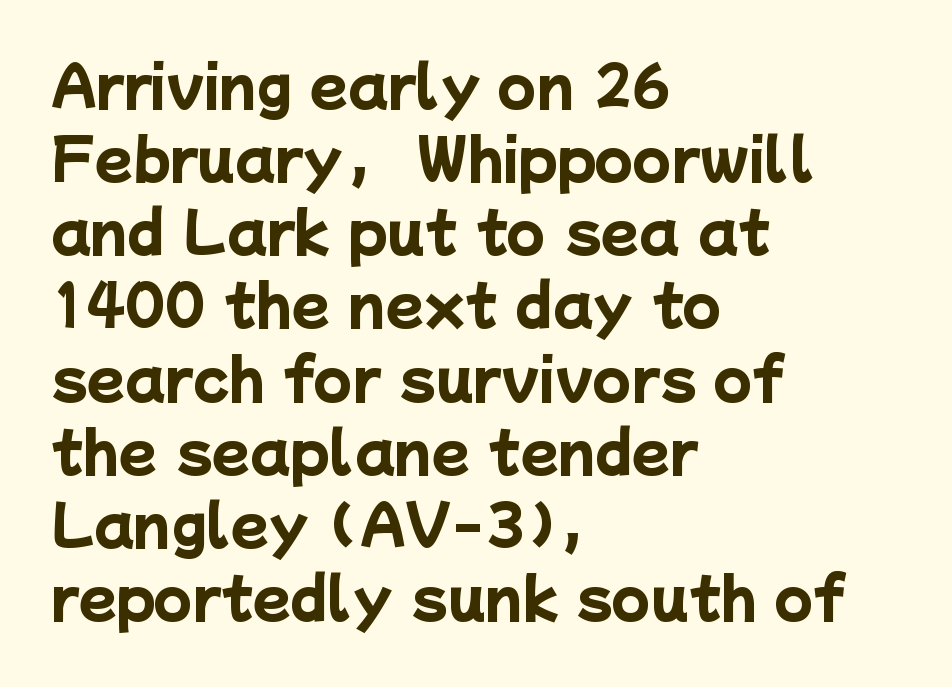
Q: Is the text bold? A: Yes.
Q: Is the typeface a serif or a sans-serif typeface? A: Sans-serif.
Q: Is the text underlined? A: No.
Q: How is the paragraph aligned? A: Left-aligned.
Q: Is the spacing between letters normal or unusually wide? A: Normal.
Q: Is the spacing between lines tight, normal or loose? A: Normal.
Q: Width (condensed, normal, or wide)? A: Normal.
Q: Stroke contrast? A: Low.
Q: x-height? A: Medium.
Q: Monospaced? A: No.
